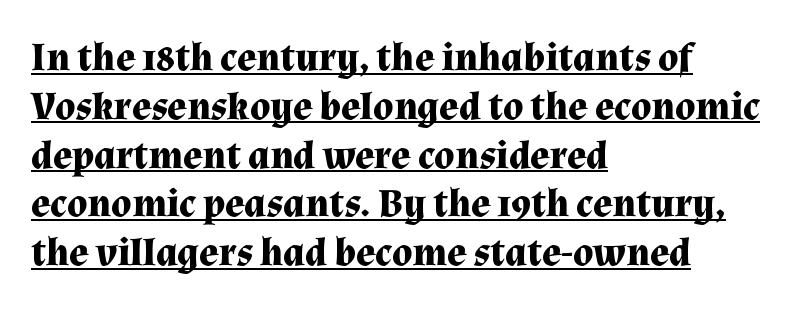
The image shows 40 px bold serif type, upright; set left-aligned, line spacing 1.22x, normal letter spacing, underlined; medium stroke contrast and a medium x-height.
